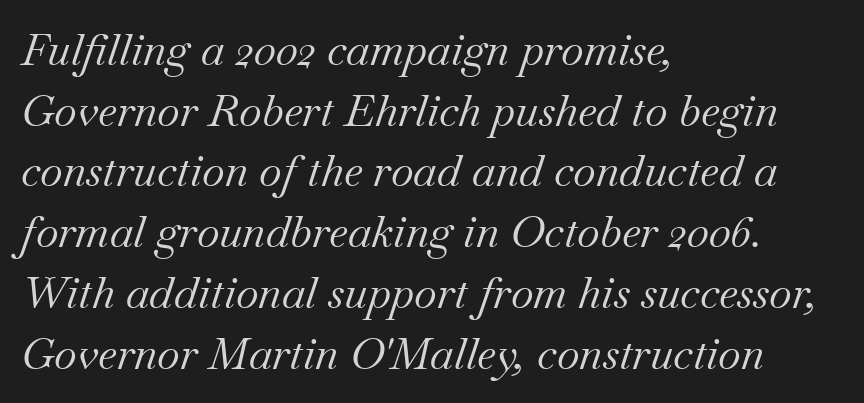
{"serif": "yes", "italic": "yes", "lean": "right", "slant_degrees": 18, "bold": "no", "weight": "regular", "width": "normal", "stroke_contrast": "medium", "x_height": "small", "monospaced": "no", "underline": "no", "align": "left", "line_spacing": "normal", "line_spacing_ratio": 1.38, "letter_spacing": "normal", "letter_spacing_em": 0.0, "glyph_px": 44}
